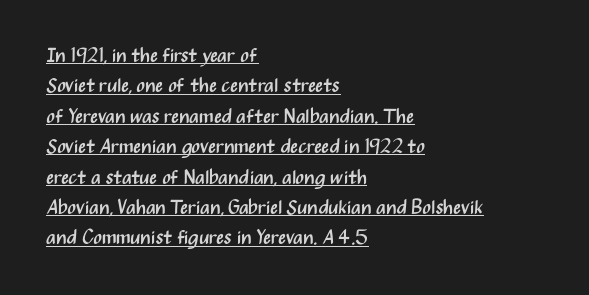
Q: Is the text bold? A: No.
Q: Is the text italic (slanted)? A: No, it is upright.
Q: Is the text underlined? A: Yes.
Q: How is the paragraph aligned? A: Left-aligned.
Q: Is the spacing between letters normal or unusually wide? A: Normal.
Q: Is the spacing between lines tight, normal or loose? A: Normal.
